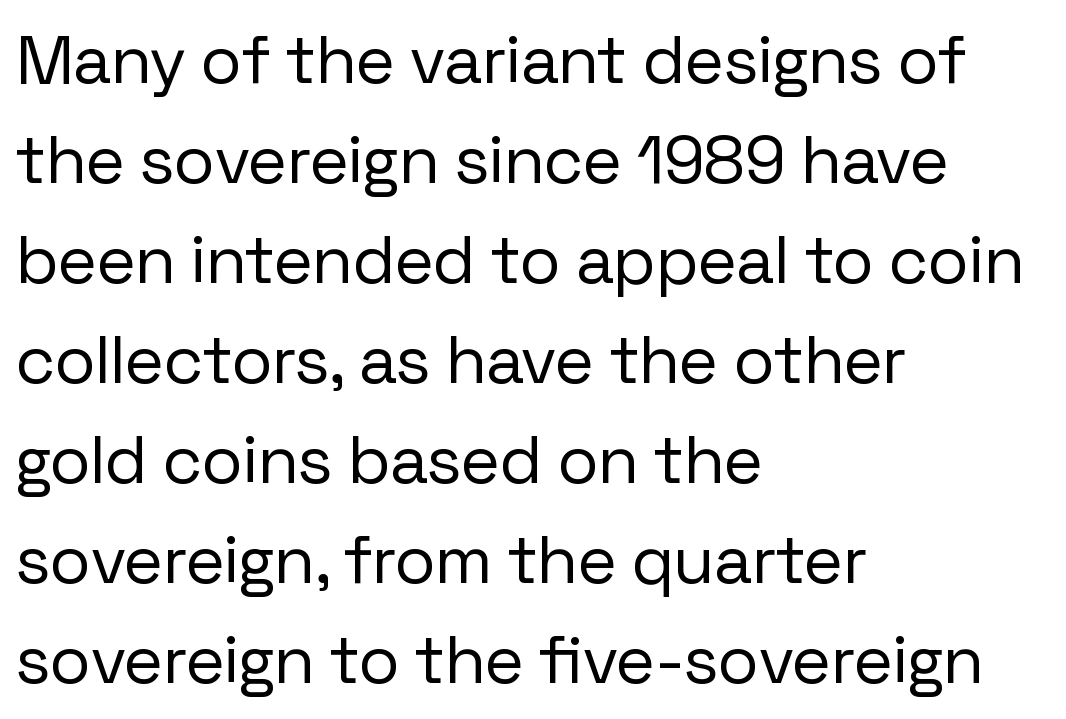
{"serif": "no", "italic": "no", "bold": "no", "weight": "regular", "width": "normal", "stroke_contrast": "low", "x_height": "medium", "monospaced": "no", "underline": "no", "align": "left", "line_spacing": "normal", "line_spacing_ratio": 1.47, "letter_spacing": "normal", "letter_spacing_em": 0.0, "glyph_px": 68}
